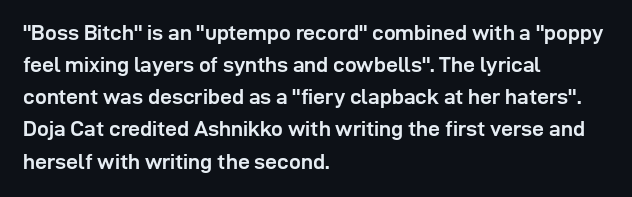
Q: Is the text bold? A: Yes.
Q: Is the text italic (slanted)? A: No, it is upright.
Q: Is the text underlined? A: No.
Q: How is the paragraph aligned? A: Left-aligned.
Q: Is the spacing between letters normal or unusually wide? A: Normal.
Q: Is the spacing between lines tight, normal or loose? A: Normal.
